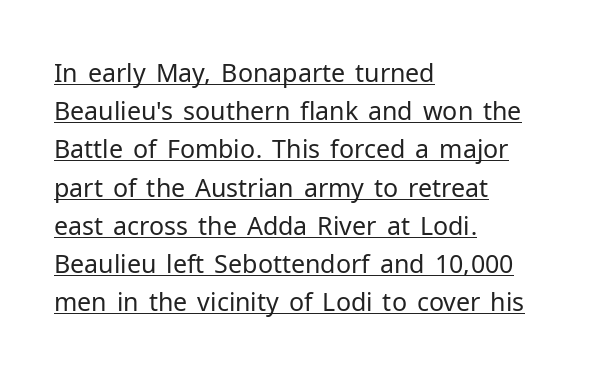
Q: Is the text bold? A: No.
Q: Is the text italic (slanted)? A: No, it is upright.
Q: Is the text underlined? A: Yes.
Q: How is the paragraph aligned? A: Left-aligned.
Q: Is the spacing between letters normal or unusually wide? A: Normal.
Q: Is the spacing between lines tight, normal or loose? A: Normal.
